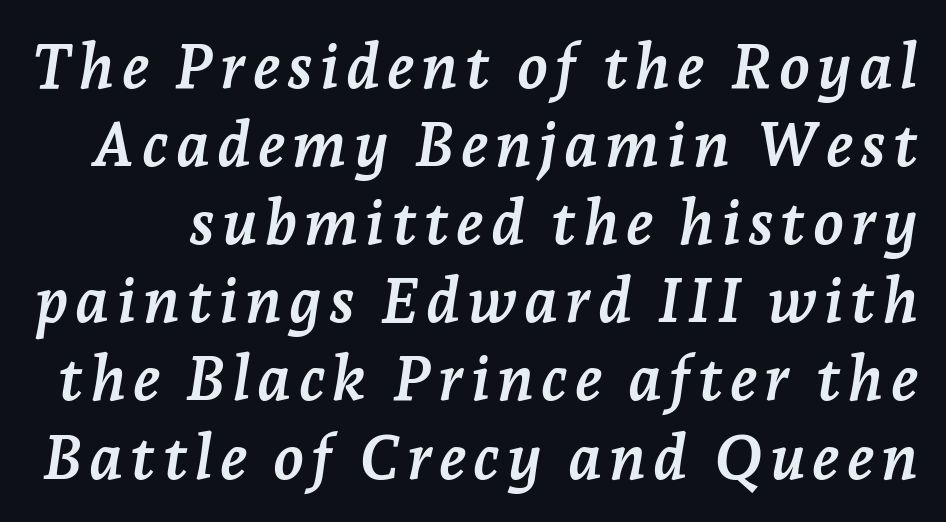
The zone under the glyphs is completely vacant. You could not count columns in this text — the font is proportionally spaced. Heavy-handed strokes throughout: this text is bold. This sample uses an oblique cut, with every glyph tilted off the vertical.
